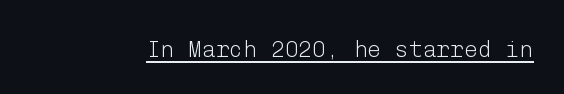
Q: Is the text bold? A: No.
Q: Is the text italic (slanted)? A: No, it is upright.
Q: Is the text underlined? A: Yes.
Q: Is the spacing between letters normal or unusually wide? A: Normal.
